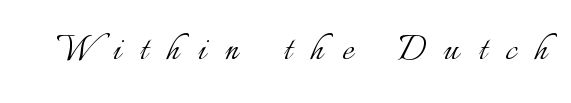
Lines of text with bare space underneath. This sample uses expanded letter spacing, leaving extra air between glyphs. Is the type heavy? It reads as light-to-regular instead. This sample has the flowing, uneven cadence of proportional lettering.
